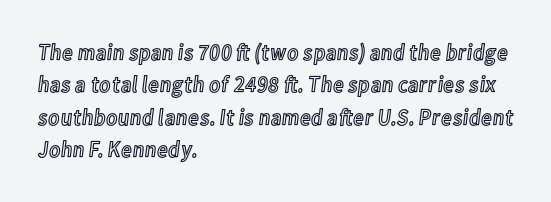
Rule under the text: the space is simply empty. Glyph-to-glyph distance matches everyday printed text. This block has exactly the height ordinary leading produces. Teacher's note: observe the even left margin — that is flush-left alignment.
